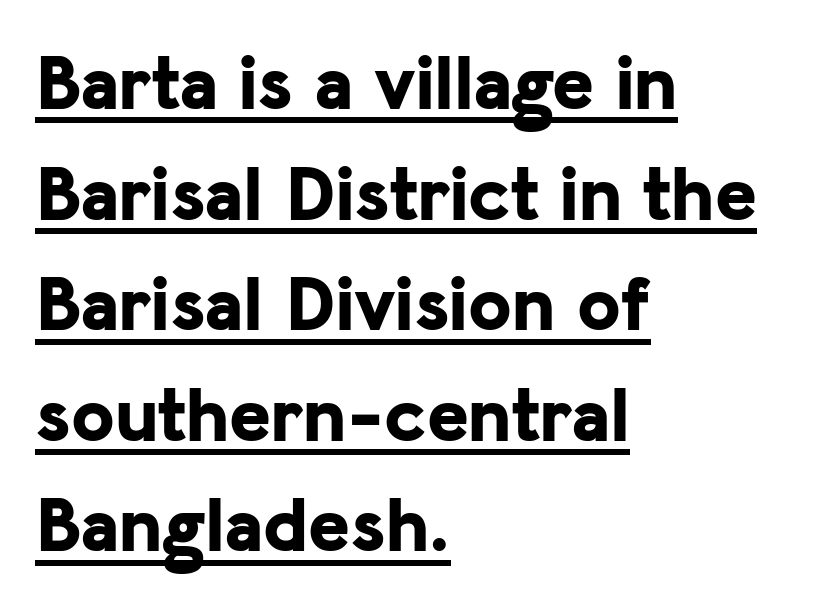
These lines stack with their left ends in a neat column. The letters are bold, with thick, heavy strokes. Check where the strokes stop: nothing finishes them off — pure sans. Character widths vary here, with narrow letters taking less room than wide ones.
